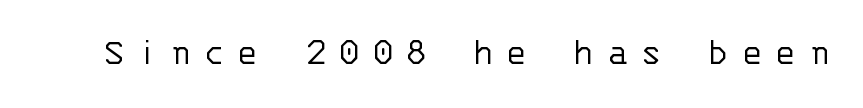
Caption: face not bold, strokes unweighted. Nope, not italic — everything's standing straight. Quick note: underline off. This sample uses expanded letter spacing, leaving extra air between glyphs. Monospaced: the letters line up in strict vertical columns. The rendering shows plain stroke endings on the letterforms — a sans-serif design.
